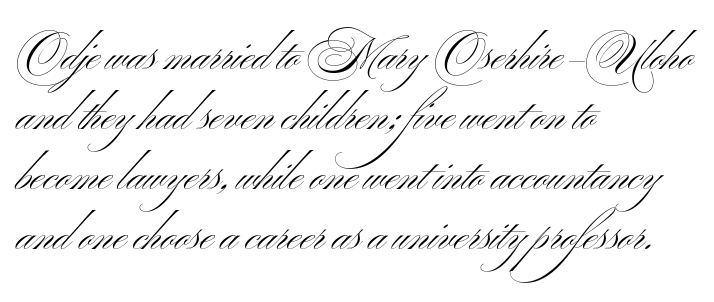
Q: Is the text bold? A: No.
Q: Is the text italic (slanted)? A: Yes.
Q: Is the typeface a serif or a sans-serif typeface? A: Sans-serif.
Q: Is the text underlined? A: No.
Q: How is the paragraph aligned? A: Left-aligned.
Q: Is the spacing between letters normal or unusually wide? A: Normal.
Q: Is the spacing between lines tight, normal or loose? A: Normal.
Q: Width (condensed, normal, or wide)? A: Wide.
Q: Stroke contrast? A: Medium.
Q: x-height? A: Small.
Q: Monospaced? A: No.
